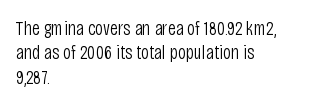
Q: Is the text bold? A: No.
Q: Is the text italic (slanted)? A: No, it is upright.
Q: Is the text underlined? A: No.
Q: How is the paragraph aligned? A: Left-aligned.
Q: Is the spacing between letters normal or unusually wide? A: Normal.
